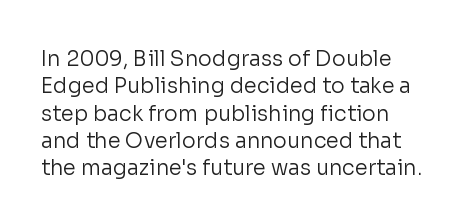
{"italic": "no", "bold": "no", "underline": "no", "line_spacing": "normal", "line_spacing_ratio": 1.3, "letter_spacing": "normal", "letter_spacing_em": 0.0, "glyph_px": 21}
